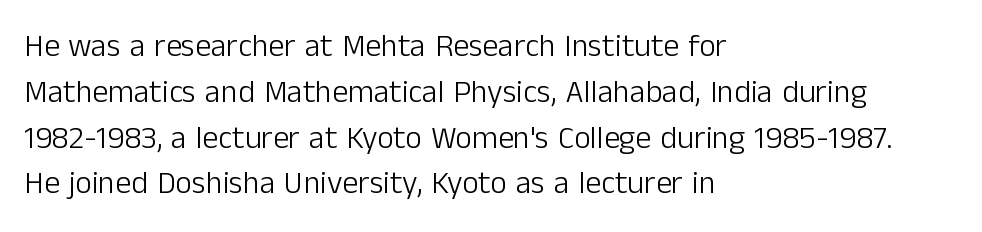
{"serif": "no", "italic": "no", "bold": "no", "weight": "light", "width": "normal", "stroke_contrast": "low", "x_height": "medium", "monospaced": "no", "underline": "no", "align": "left", "line_spacing": "normal", "line_spacing_ratio": 1.43, "letter_spacing": "normal", "letter_spacing_em": 0.0, "glyph_px": 32}
